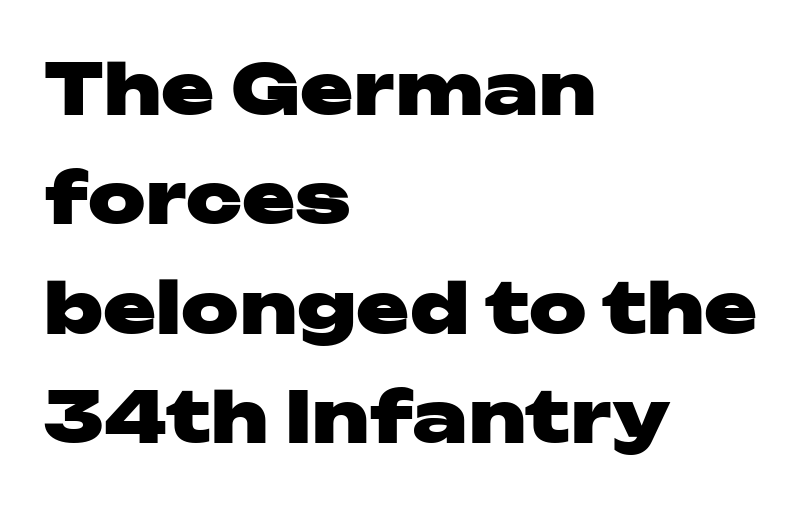
Q: Is the text bold? A: Yes.
Q: Is the text italic (slanted)? A: No, it is upright.
Q: Is the typeface a serif or a sans-serif typeface? A: Sans-serif.
Q: Is the text underlined? A: No.
Q: How is the paragraph aligned? A: Left-aligned.
Q: Is the spacing between letters normal or unusually wide? A: Normal.
Q: Is the spacing between lines tight, normal or loose? A: Normal.
Q: Width (condensed, normal, or wide)? A: Wide.
Q: Stroke contrast? A: Low.
Q: x-height? A: Medium.
Q: Monospaced? A: No.
